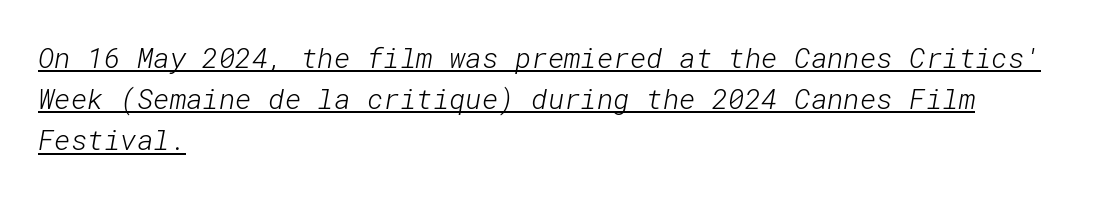
The image shows 28 px light sans-serif type; set left-aligned, normal line spacing (1.47x), normal letter spacing, underlined; low stroke contrast and a medium x-height.
